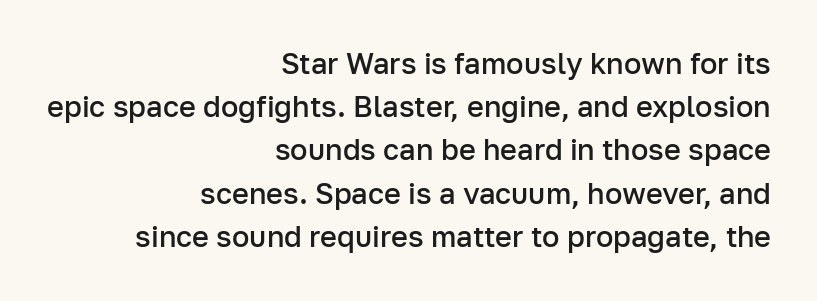
The image shows 29 px semibold sans-serif type, upright; set right-aligned, normal line spacing (1.49x), normal letter spacing, not underlined; low stroke contrast and a medium x-height.
